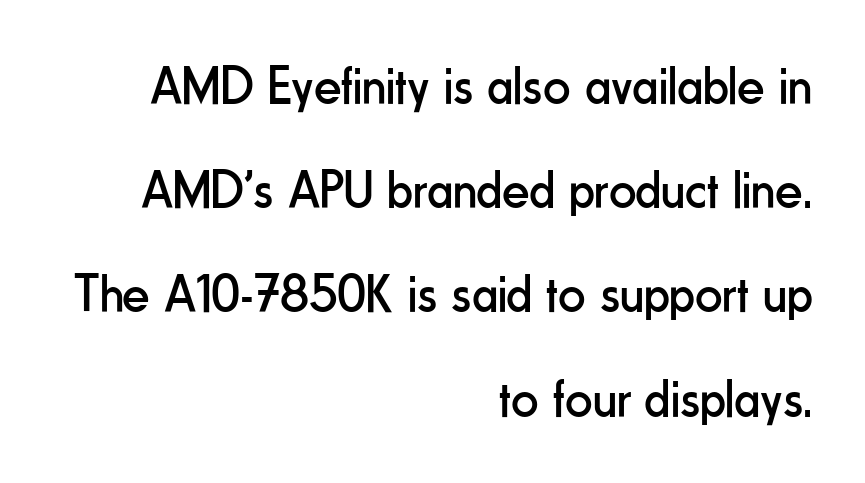
Q: Is the text bold? A: No.
Q: Is the text italic (slanted)? A: No, it is upright.
Q: Is the typeface a serif or a sans-serif typeface? A: Sans-serif.
Q: Is the text underlined? A: No.
Q: How is the paragraph aligned? A: Right-aligned.
Q: Is the spacing between letters normal or unusually wide? A: Normal.
Q: Is the spacing between lines tight, normal or loose? A: Loose.
Q: Width (condensed, normal, or wide)? A: Condensed.
Q: Stroke contrast? A: Low.
Q: x-height? A: Small.
Q: Monospaced? A: No.
